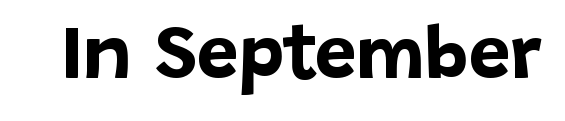
Words appear dense and cohesive because spacing is normal. Notice how thick the strokes are: this is what a full bold looks like. Only glyphs here, with clear space below each row. Grotesque or geometric, the face here clearly has no serifs. Unlike italic type, these characters show no tilt at all. Is this a fixed-width face? No — the glyphs have proportional, varying widths.
